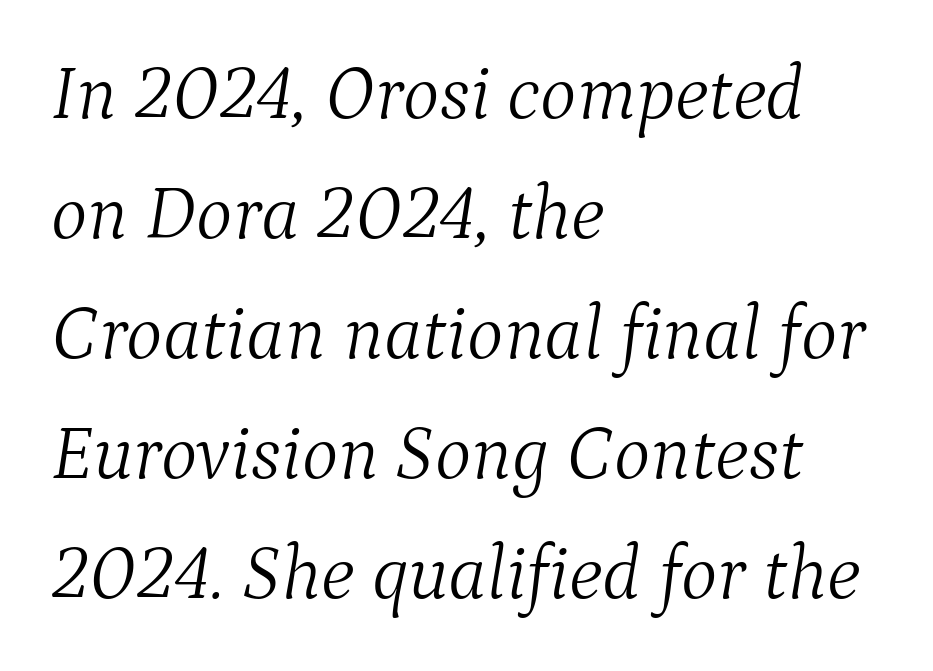
{"serif": "yes", "italic": "yes", "lean": "right", "slant_degrees": 9, "bold": "no", "weight": "light", "width": "normal", "stroke_contrast": "medium", "x_height": "medium", "monospaced": "no", "underline": "no", "align": "left", "line_spacing": "normal", "line_spacing_ratio": 1.56, "letter_spacing": "normal", "letter_spacing_em": 0.0, "glyph_px": 77}
